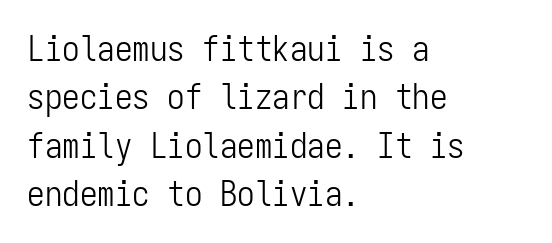
The image shows 35 px light, condensed sans-serif type, upright, monospaced; set left-aligned, normal line spacing (1.38x), normal letter spacing, not underlined; low stroke contrast and a medium x-height.
